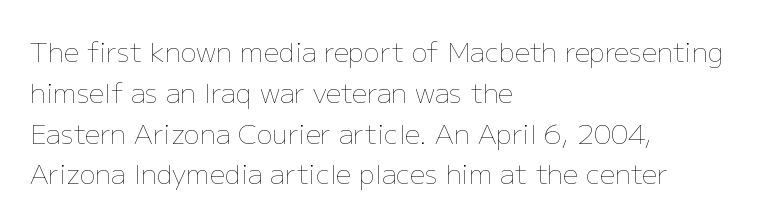
The image shows 27 px text type, upright; set left-aligned, normal line spacing (1.51x), normal letter spacing, not underlined.
